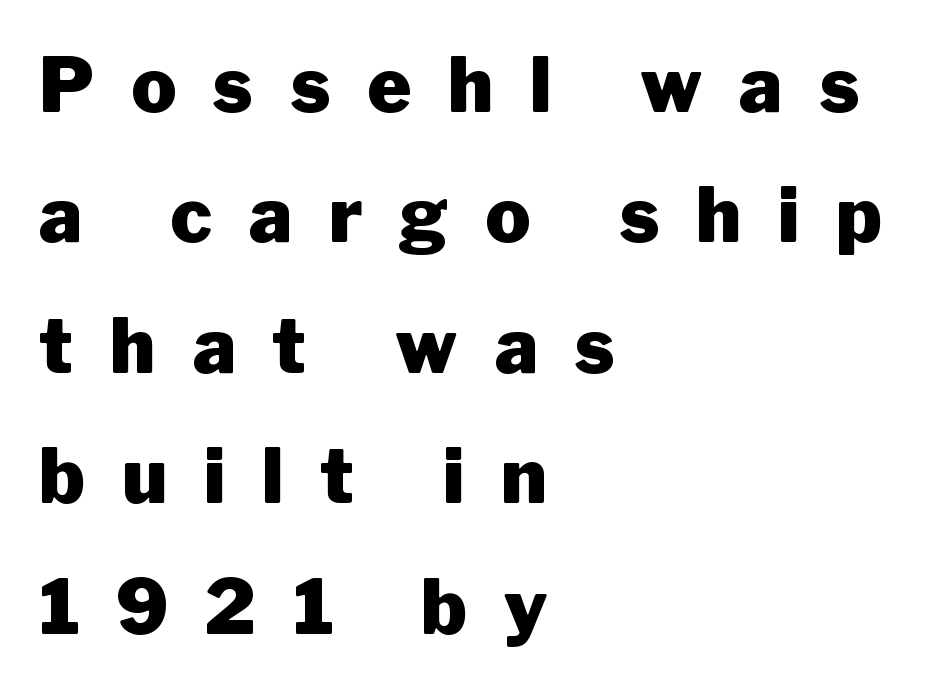
Spacing verdict: proportional, widths tailored to each character. This is the regular roman posture of the typeface. In CSS terms this would be text-align: left. Every letter is thick-stroked: bold, no question.
